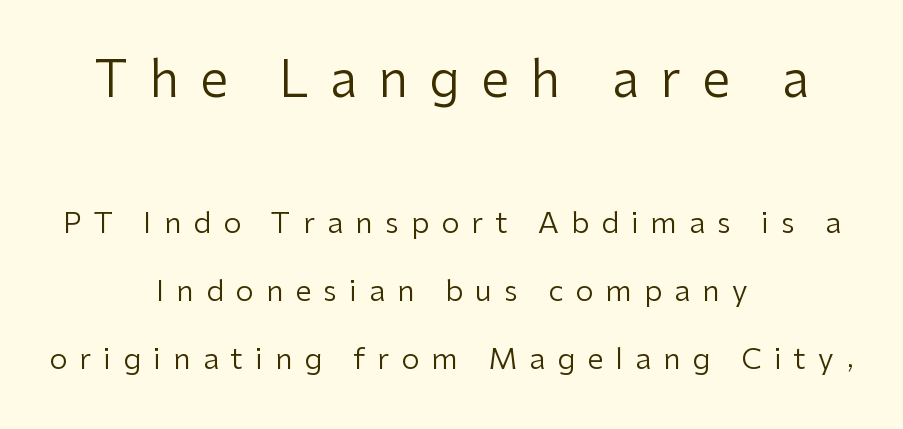
Reading down the column, the eye jumps a long way to each next line. The face used here is proportionally spaced, like ordinary book or web type. Weight class: somewhere from thin through regular. Caption: upper text group enlarged, lower text group reduced.
